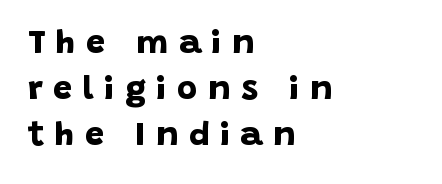
{"serif": "no", "bold": "yes", "weight": "bold", "width": "normal", "stroke_contrast": "low", "x_height": "large", "monospaced": "no", "underline": "no", "align": "left", "line_spacing": "normal", "line_spacing_ratio": 1.36, "letter_spacing": "wide", "letter_spacing_em": 0.31, "glyph_px": 34}
